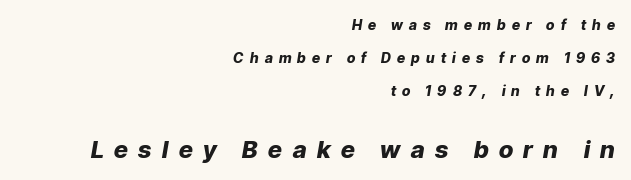
Q: Is the text bold? A: Yes.
Q: Is the text italic (slanted)? A: Yes, it leans right by about 9 degrees.
Q: Is the text underlined? A: No.
Q: How is the paragraph aligned? A: Right-aligned.
Q: Is the spacing between letters normal or unusually wide? A: Unusually wide.
Q: Is the spacing between lines tight, normal or loose? A: Loose.
Q: Which block of text is set in a larger size, the first (top) or the second (bottom)? A: The second (bottom) one.
